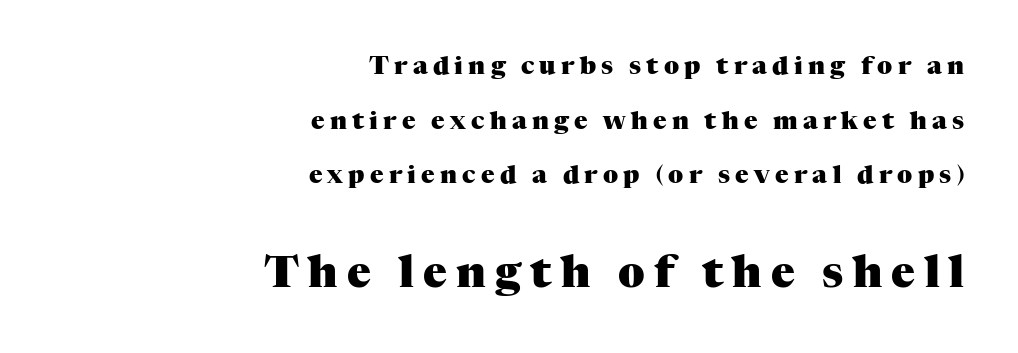
These two chunks differ in scale, with the bottom chunk taking the larger measure. Letters rest on an invisible, unmarked baseline. A typesetter would label this face a serif. The sample has been set heavy, in full bold.
